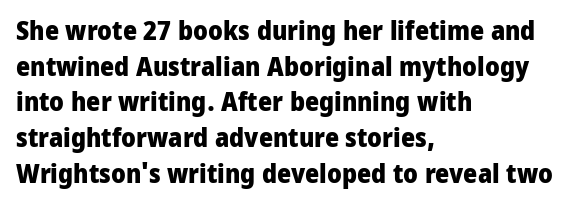
The image shows 27 px bold type, upright; set left-aligned, normal line spacing (1.32x), normal letter spacing, not underlined.
